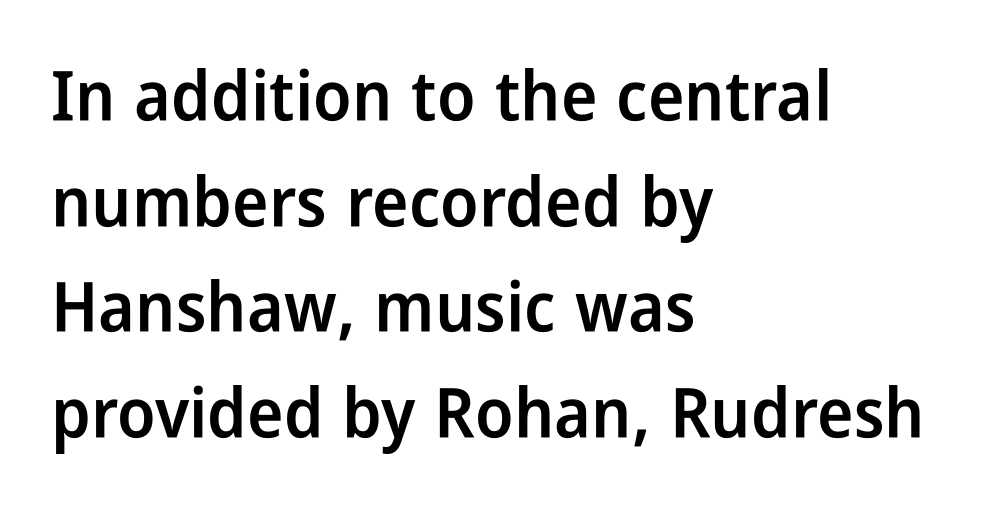
{"serif": "no", "italic": "no", "bold": "semi", "weight": "semibold", "width": "condensed", "stroke_contrast": "low", "x_height": "medium", "monospaced": "no", "underline": "no", "align": "left", "line_spacing": "normal", "line_spacing_ratio": 1.53, "letter_spacing": "normal", "letter_spacing_em": 0.0, "glyph_px": 69}
